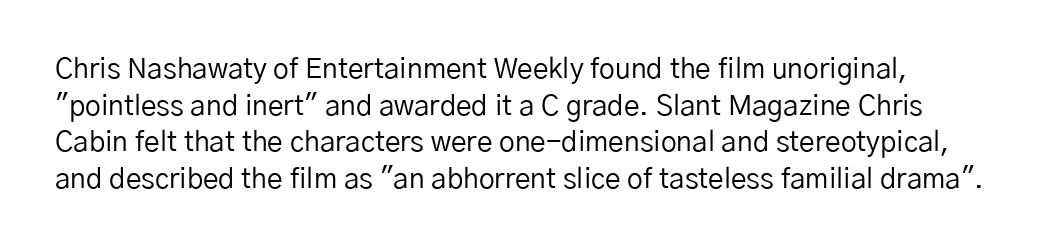
The image shows 28 px regular-weight sans-serif type, upright; set normal line spacing (1.31x), normal letter spacing, not underlined; low stroke contrast and a medium x-height.
